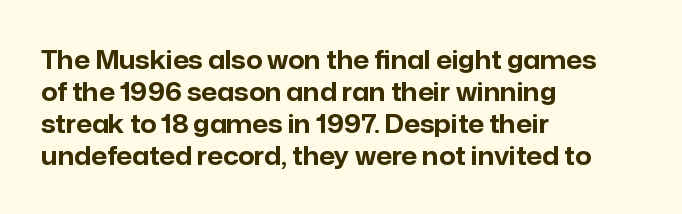
The image shows 25 px bold type, upright; set left-aligned, normal line spacing (1.28x), normal letter spacing, not underlined.
